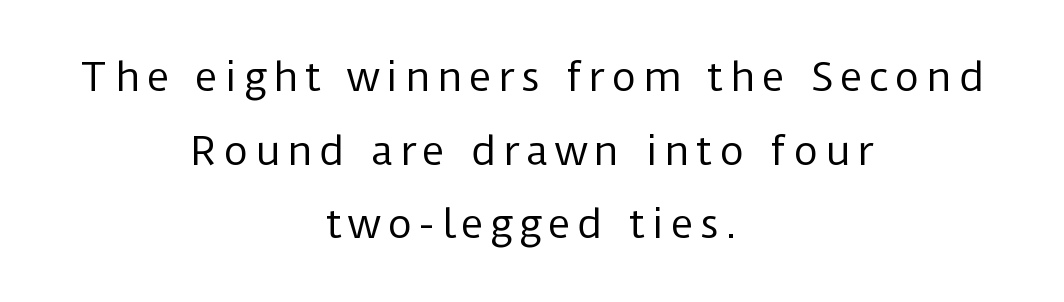
The text block is weighted toward neither margin, spreading evenly from the middle. Weight: not bold — regular or lighter. You can tell it's not italic because the verticals are truly vertical. Beneath every word, the page is bare. This rendering employs a face without finishing strokes, i.e., a sans-serif. Each letter keeps its own natural width here, so spacing adapts to shape.
